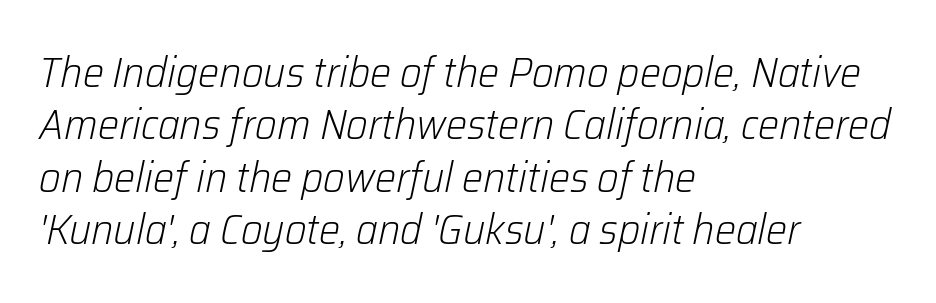
{"italic": "yes", "lean": "right", "slant_degrees": 12, "bold": "no", "weight": "light", "width": "normal", "stroke_contrast": "low", "x_height": "medium", "monospaced": "no", "underline": "no", "align": "left", "line_spacing": "normal", "line_spacing_ratio": 1.25, "letter_spacing": "normal", "letter_spacing_em": 0.0, "glyph_px": 42}
